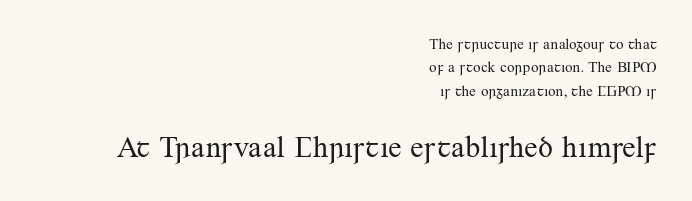
The image shows 30 px regular-weight serif type, upright; set right-aligned, normal line spacing (1.56x), normal letter spacing, not underlined; the second (bottom) block is 2.0x larger; medium stroke contrast and a small x-height.
